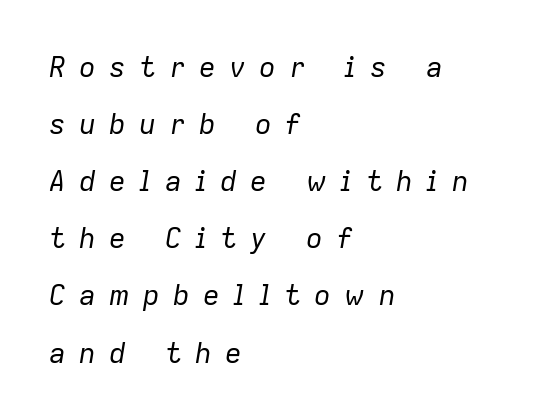
Vertical stems look standard width or narrower in stroke. The axis of the letterforms is tilted away from vertical. The baseline area is clear. Is this a fixed-width face? No — the glyphs have proportional, varying widths.
